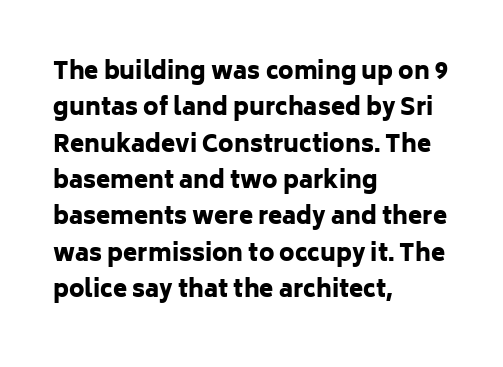
The text block is weighted toward the left margin, trailing off unevenly rightward. These lines carry a lot of weight — the face is fully bold. The letters stand upright; this is a roman face. Each row of text sits above clean, open space. This rendering leaves character spacing at its baseline value.
